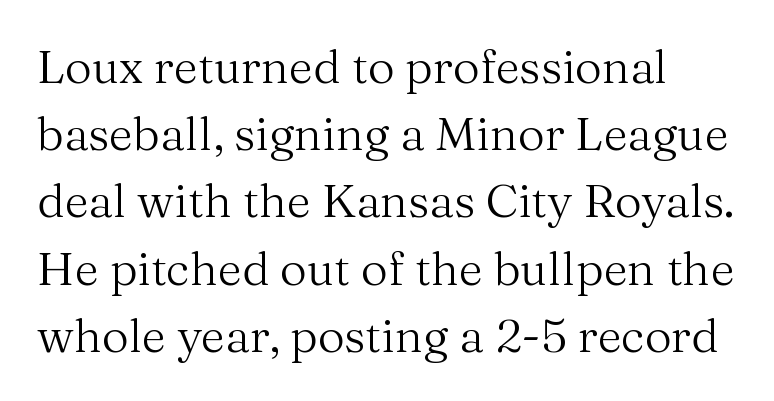
The image shows 47 px regular-weight serif type, upright; set normal line spacing (1.43x), normal letter spacing, not underlined; medium stroke contrast and a medium x-height.
